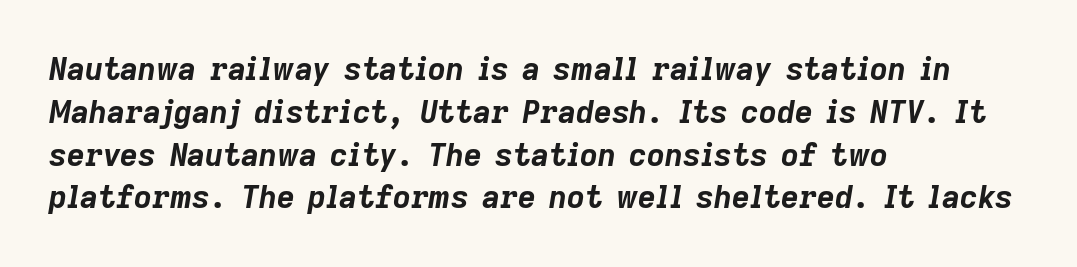
Do the characters align in a grid? No, the font is proportional. Weight: bold. If you drew a line through each stem, it would be angled. Anything drawn beneath the words? Only blank space.
